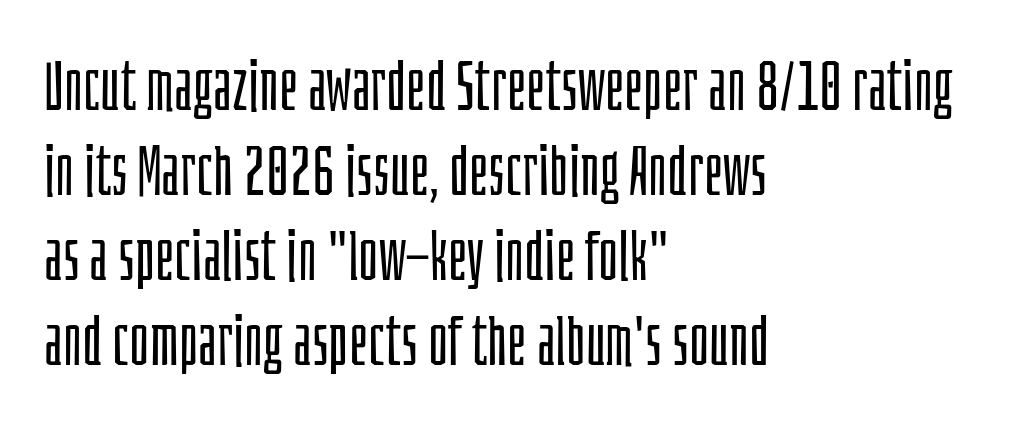
A typesetter would label this face a sans. A roman cut, with each character standing at attention. Compared with a centered layout, this one pins lines to the left instead. The passage shown is not bold in any degree. The passage shown is not underscored anywhere. Is this a fixed-width face? No — the glyphs have proportional, varying widths.
